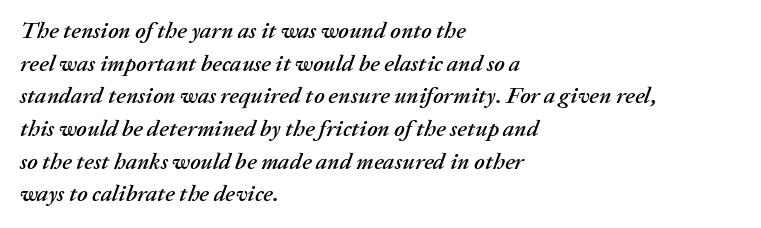
A normal amount of white space separates one row of letters from the next. Plain, unruled lines of type. Does the lettering tilt? It does — this is italic. Observe the ordinary spacing: letters are neighbours, not strangers. Compared with a centered layout, this one pins lines to the left instead.
